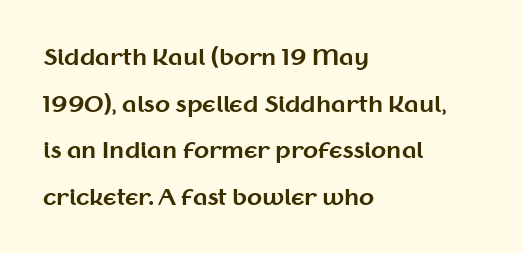
Q: Is the text bold? A: Yes.
Q: Is the text italic (slanted)? A: No, it is upright.
Q: Is the text underlined? A: No.
Q: How is the paragraph aligned? A: Left-aligned.
Q: Is the spacing between letters normal or unusually wide? A: Normal.
Q: Is the spacing between lines tight, normal or loose? A: Loose.
